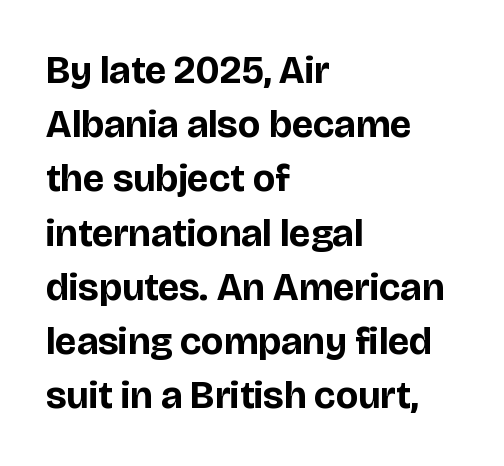
Q: Is the text bold? A: Yes.
Q: Is the text italic (slanted)? A: No, it is upright.
Q: Is the typeface a serif or a sans-serif typeface? A: Sans-serif.
Q: Is the text underlined? A: No.
Q: How is the paragraph aligned? A: Left-aligned.
Q: Is the spacing between letters normal or unusually wide? A: Normal.
Q: Is the spacing between lines tight, normal or loose? A: Normal.
Q: Width (condensed, normal, or wide)? A: Normal.
Q: Stroke contrast? A: Low.
Q: x-height? A: Large.
Q: Monospaced? A: No.
